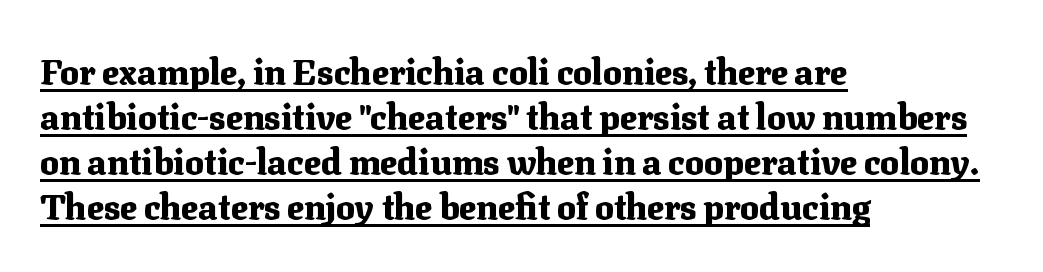
Q: Is the text bold? A: Yes.
Q: Is the text italic (slanted)? A: No, it is upright.
Q: Is the typeface a serif or a sans-serif typeface? A: Serif.
Q: Is the text underlined? A: Yes.
Q: How is the paragraph aligned? A: Left-aligned.
Q: Is the spacing between letters normal or unusually wide? A: Normal.
Q: Is the spacing between lines tight, normal or loose? A: Normal.
Q: Width (condensed, normal, or wide)? A: Normal.
Q: Stroke contrast? A: Medium.
Q: x-height? A: Medium.
Q: Monospaced? A: No.
